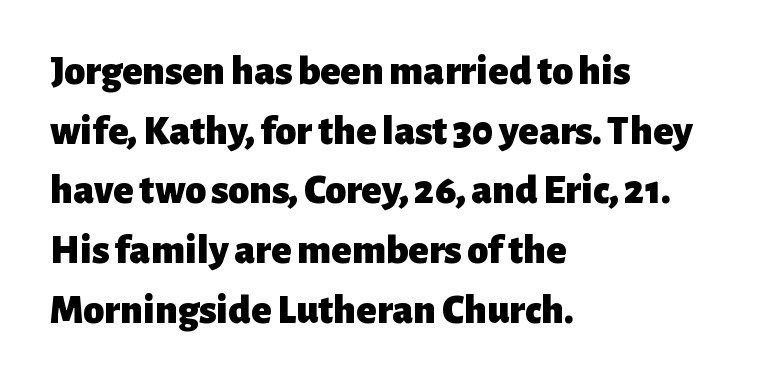
The image shows 42 px heavy sans-serif type, upright; set left-aligned, normal line spacing (1.42x), normal letter spacing, not underlined; low stroke contrast and a medium x-height.
